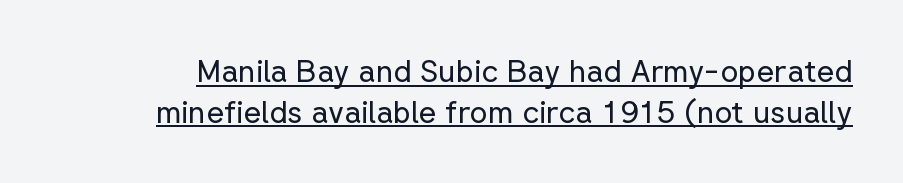
The image shows 31 px regular-weight sans-serif type, upright; set normal line spacing (1.31x), normal letter spacing, underlined; low stroke contrast and a medium x-height.
